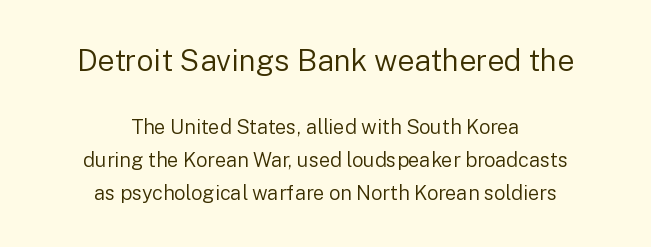
The image shows 30 px regular-weight sans-serif type, upright; set centered, normal line spacing (1.64x), normal letter spacing, not underlined; the first (top) block is 1.5x larger; low stroke contrast and a medium x-height.
